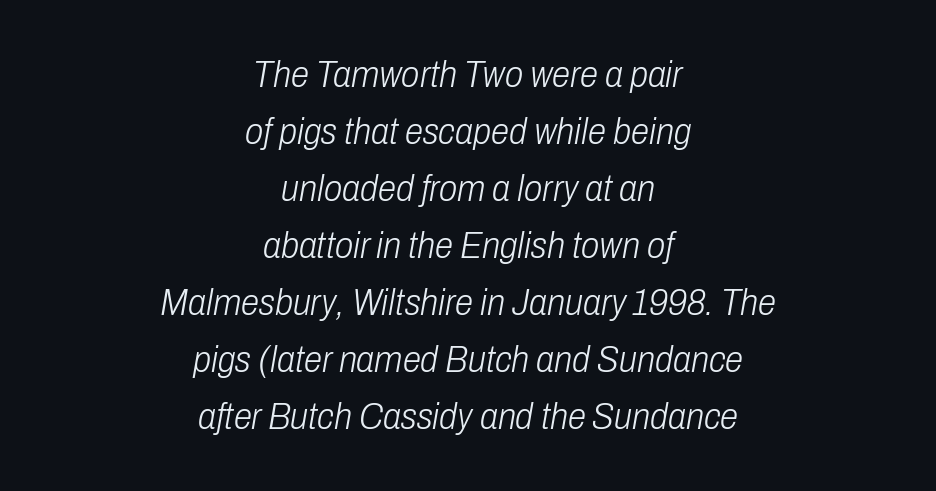
Observe the ordinary spacing: letters are neighbours, not strangers. The face used here is proportionally spaced, like ordinary book or web type. Rows of type keep a routine distance in the vertical direction. Slanted lettering throughout. Check the space under the baseline: it is left empty.
